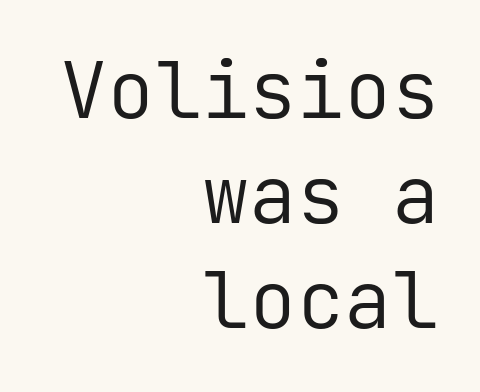
{"serif": "no", "italic": "no", "bold": "no", "weight": "regular", "width": "normal", "stroke_contrast": "low", "x_height": "medium", "monospaced": "yes", "underline": "no", "align": "right", "line_spacing": "normal", "line_spacing_ratio": 1.33, "letter_spacing": "normal", "letter_spacing_em": 0.0, "glyph_px": 79}
